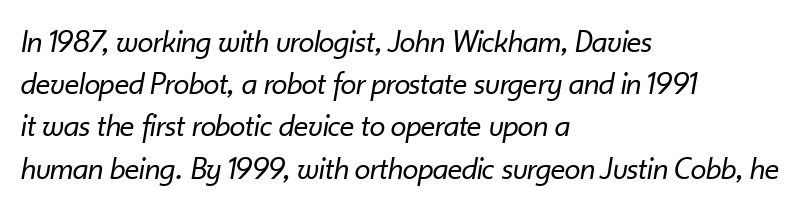
{"italic": "yes", "lean": "right", "slant_degrees": 10, "bold": "no", "weight": "regular", "width": "normal", "stroke_contrast": "low", "x_height": "small", "monospaced": "no", "underline": "no", "align": "left", "line_spacing": "normal", "line_spacing_ratio": 1.32, "letter_spacing": "normal", "letter_spacing_em": 0.0, "glyph_px": 32}
